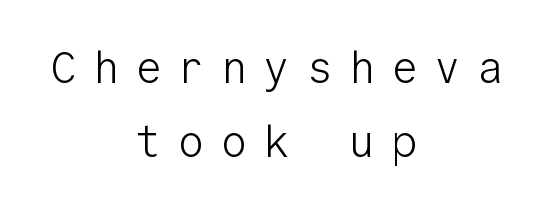
{"serif": "no", "italic": "no", "bold": "no", "weight": "light", "width": "normal", "stroke_contrast": "low", "x_height": "medium", "monospaced": "yes", "underline": "no", "align": "center", "line_spacing": "normal", "line_spacing_ratio": 1.68, "letter_spacing": "wide", "letter_spacing_em": 0.37, "glyph_px": 44}
